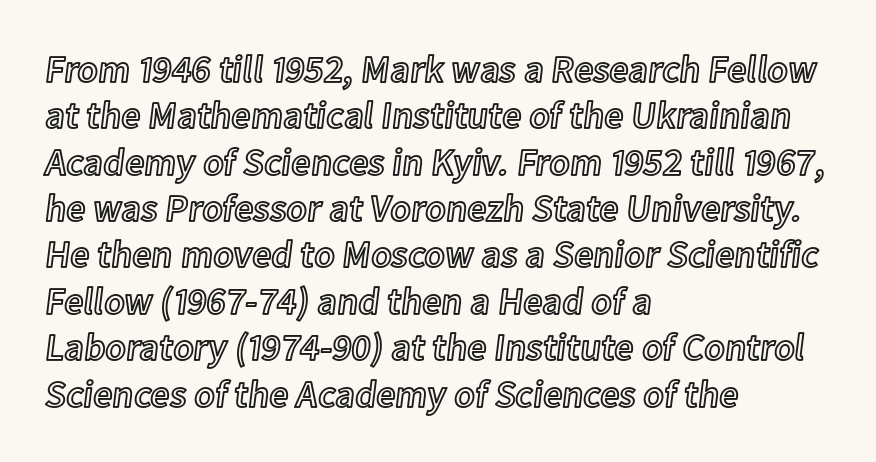
The image shows 38 px text type; set left-aligned, line spacing 1.22x, normal letter spacing, not underlined; a medium x-height.
